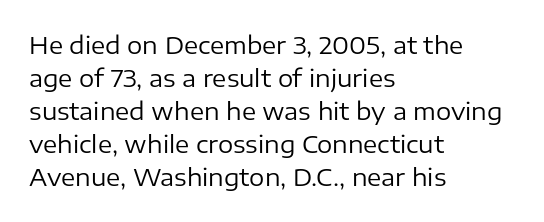
Q: Is the text bold? A: No.
Q: Is the text italic (slanted)? A: No, it is upright.
Q: Is the text underlined? A: No.
Q: How is the paragraph aligned? A: Left-aligned.
Q: Is the spacing between letters normal or unusually wide? A: Normal.
Q: Is the spacing between lines tight, normal or loose? A: Normal.
